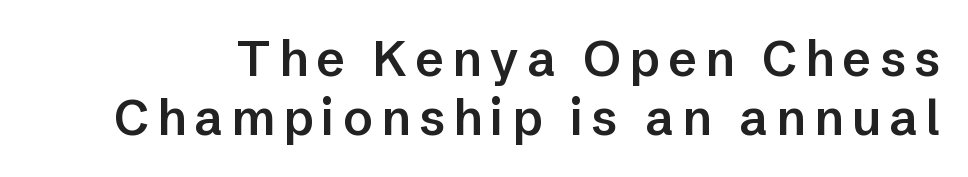
{"serif": "no", "italic": "no", "bold": "semi", "weight": "semibold", "width": "normal", "stroke_contrast": "low", "x_height": "medium", "monospaced": "no", "underline": "no", "line_spacing_ratio": 1.21, "glyph_px": 49}
